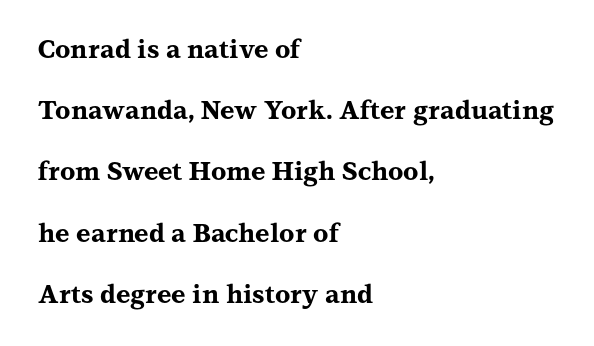
The image shows 25 px bold type, upright; set left-aligned, loose line spacing (2.45x), normal letter spacing, not underlined.
